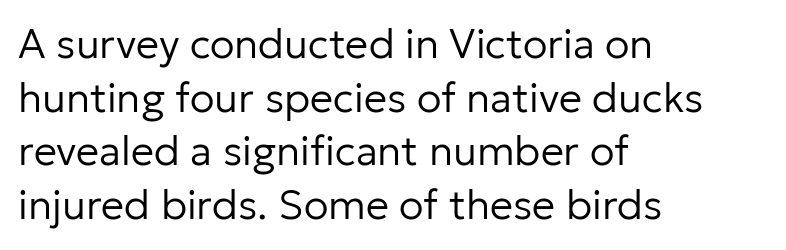
Q: Is the text bold? A: No.
Q: Is the text italic (slanted)? A: No, it is upright.
Q: Is the typeface a serif or a sans-serif typeface? A: Sans-serif.
Q: Is the text underlined? A: No.
Q: How is the paragraph aligned? A: Left-aligned.
Q: Is the spacing between letters normal or unusually wide? A: Normal.
Q: Is the spacing between lines tight, normal or loose? A: Normal.
Q: Width (condensed, normal, or wide)? A: Normal.
Q: Stroke contrast? A: Low.
Q: x-height? A: Medium.
Q: Monospaced? A: No.
